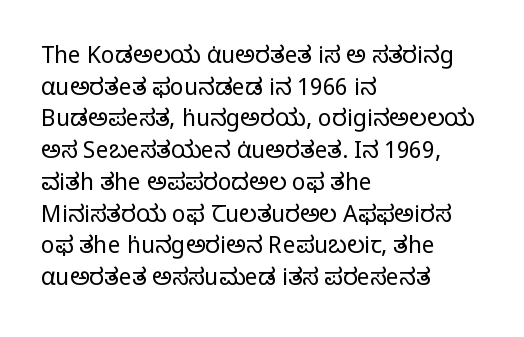
A roman cut, with each character standing at attention. Line spacing here is normal. The text block is weighted toward the left margin, trailing off unevenly rightward. Lines of text with bare space underneath. Nothing unusual about the tracking: characters are spaced as the font intends. A quiet, ordinary-to-light weight characterises the typeface.
